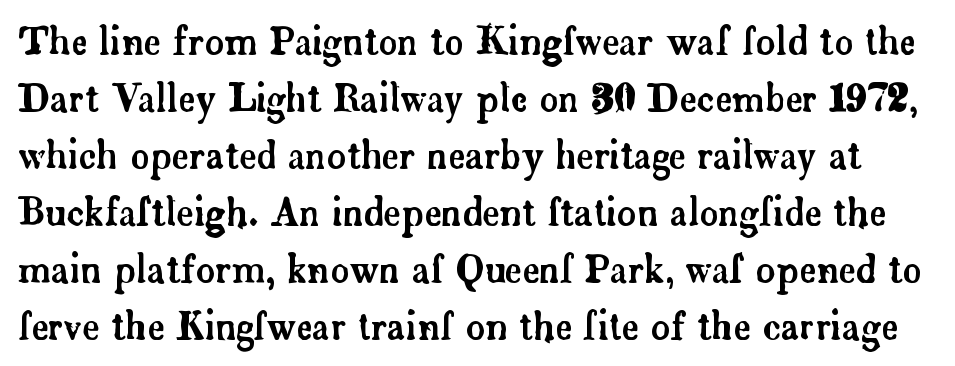
{"serif": "yes", "italic": "no", "width": "normal", "stroke_contrast": "low", "x_height": "small", "monospaced": "no", "underline": "no", "line_spacing": "normal", "line_spacing_ratio": 1.54, "letter_spacing": "normal", "letter_spacing_em": 0.0, "glyph_px": 37}
